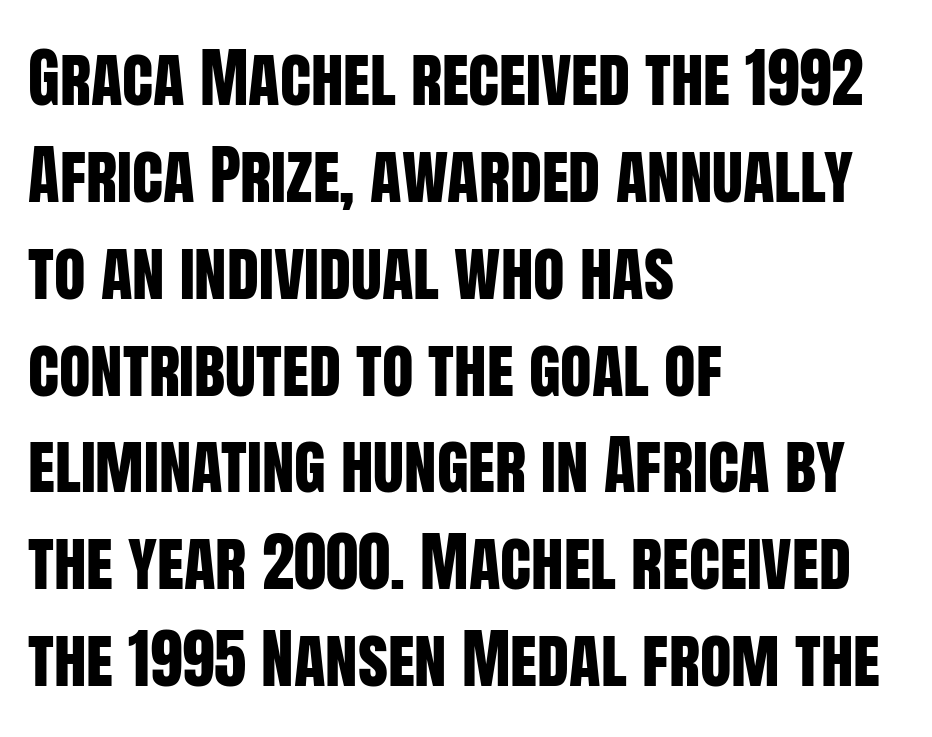
The image shows 65 px condensed sans-serif type, upright; set left-aligned, normal line spacing (1.49x), normal letter spacing, not underlined; low stroke contrast and a large x-height.
